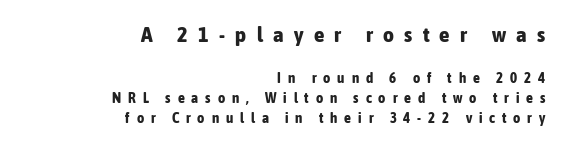
Q: Is the text bold? A: Yes.
Q: Is the text italic (slanted)? A: No, it is upright.
Q: Is the text underlined? A: No.
Q: How is the paragraph aligned? A: Right-aligned.
Q: Is the spacing between letters normal or unusually wide? A: Unusually wide.
Q: Is the spacing between lines tight, normal or loose? A: Normal.
Q: Which block of text is set in a larger size, the first (top) or the second (bottom)? A: The first (top) one.
